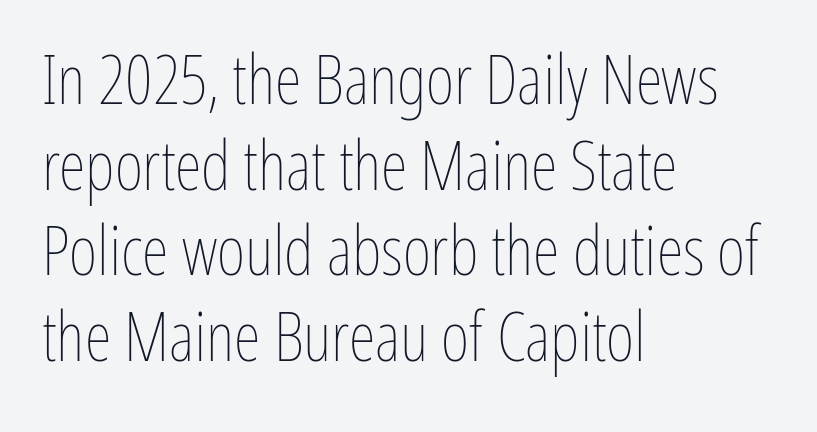
The image shows 69 px thin, condensed type, upright; set left-aligned, line spacing 1.24x, normal letter spacing, not underlined; low stroke contrast and a medium x-height.
